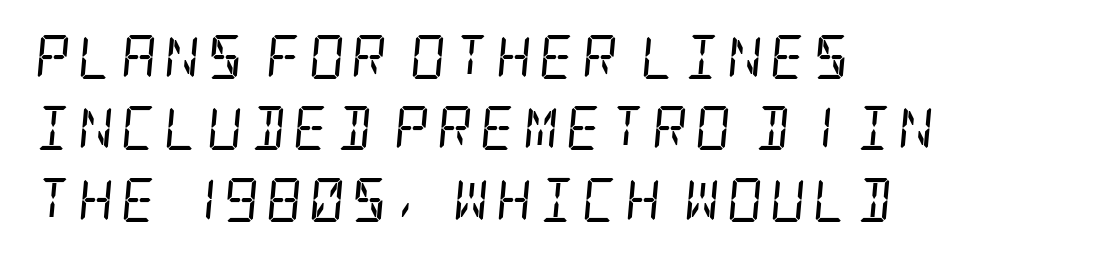
The specimen reads as italic at a glance. The passage shown is typeset with a serif family. Each stroke keeps to a modest, everyday thickness or less. Check the space under the baseline: it is left empty. The paragraph has a hard left edge and a soft right edge.
